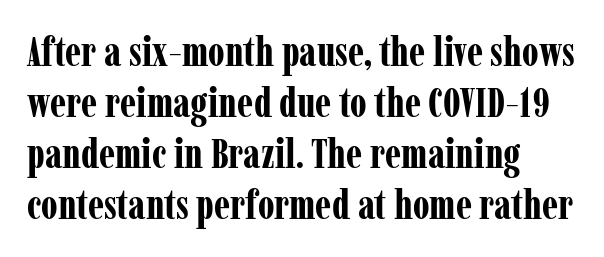
The specimen omits any rule beneath the text block's lines. Nope, not italic — everything's standing straight. Every row of glyphs begins at an identical x-position on the left. These words are printed bold, with thick strokes throughout. Students, note that the glyphs here touch the page at normal intervals.
